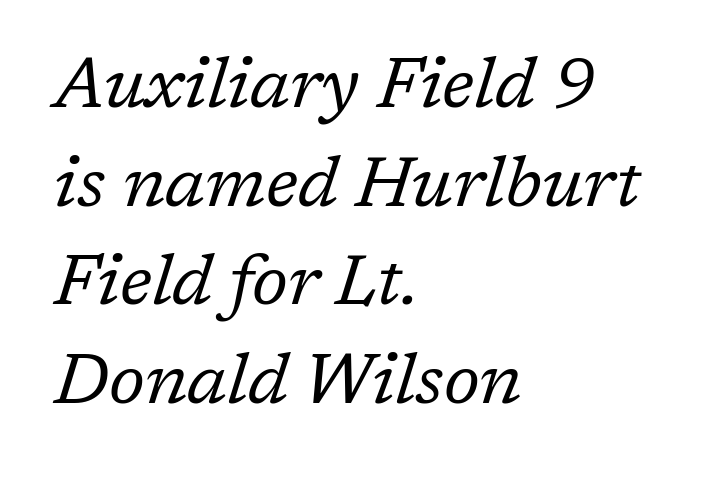
{"serif": "yes", "italic": "yes", "lean": "right", "slant_degrees": 17, "bold": "no", "weight": "regular", "width": "normal", "stroke_contrast": "low", "x_height": "medium", "monospaced": "no", "underline": "no", "align": "left", "line_spacing": "normal", "line_spacing_ratio": 1.39, "letter_spacing": "normal", "letter_spacing_em": 0.0, "glyph_px": 71}
